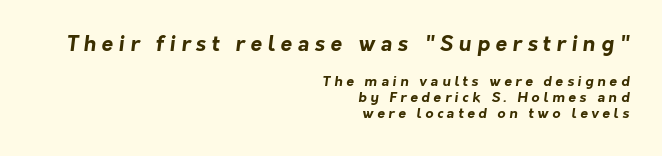
Heft: maximum for text — a bold. Does the leading feel generous? Not at all — it's pinched. The baseline area is clear. The line texture is sparse and dotted thanks to wide tracking. Does the bottom block carry the larger type? No, the top block does. Teacher's note: observe the even right margin — that is flush-right alignment.
